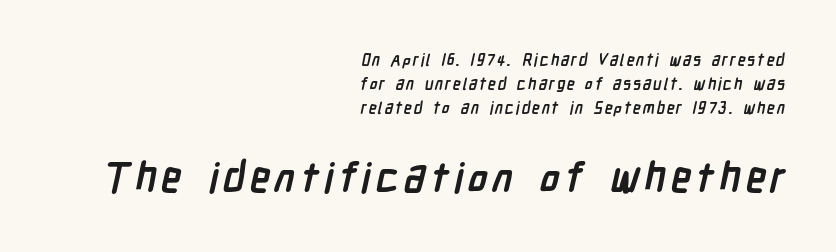
The image shows 41 px semibold, condensed sans-serif type; set right-aligned, normal line spacing (1.51x), not underlined; the second (bottom) block is 2.56x larger; low stroke contrast and a medium x-height.
